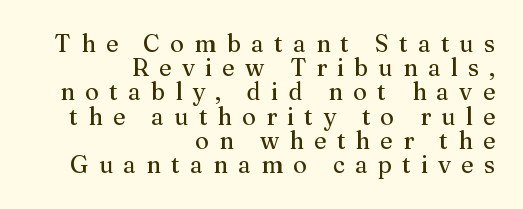
Compared with typical paragraphs, the rows here are closer together. Rule under the text: the space is simply empty. Caption: multi-line text, flush right, ragged left. A roman cut, with each character standing at attention.
